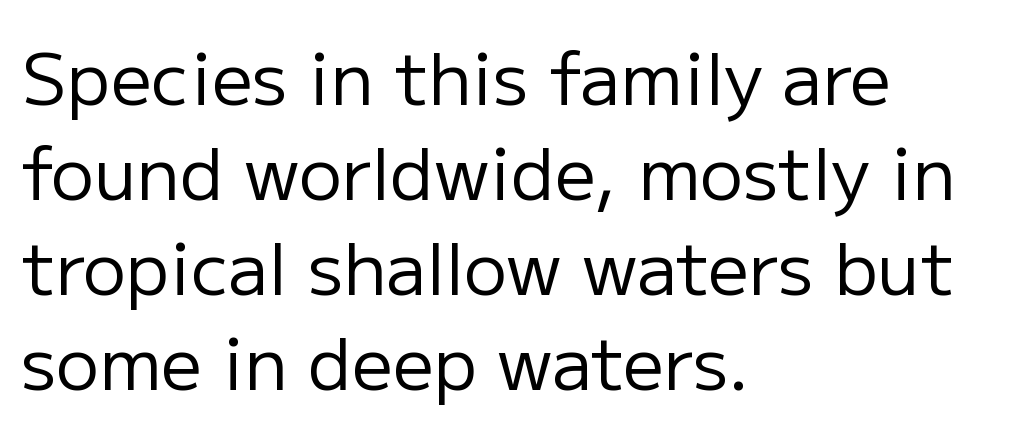
Q: Is the text bold? A: No.
Q: Is the text italic (slanted)? A: No, it is upright.
Q: Is the typeface a serif or a sans-serif typeface? A: Sans-serif.
Q: Is the text underlined? A: No.
Q: How is the paragraph aligned? A: Left-aligned.
Q: Is the spacing between letters normal or unusually wide? A: Normal.
Q: Is the spacing between lines tight, normal or loose? A: Normal.
Q: Width (condensed, normal, or wide)? A: Normal.
Q: Stroke contrast? A: Low.
Q: x-height? A: Medium.
Q: Monospaced? A: No.
